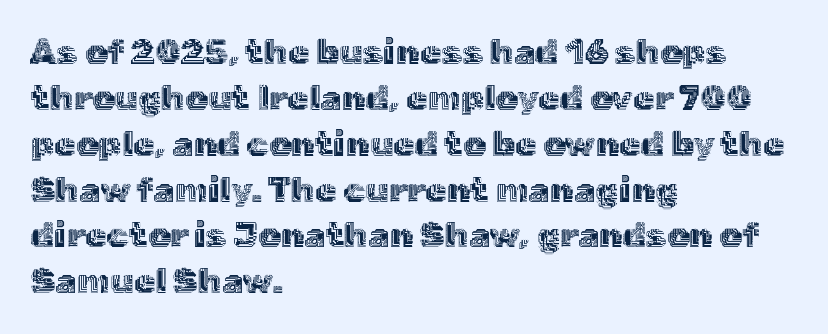
Left-aligned paragraph, ragged on the right. The foot of each line stays bare and open. The gaps between neighbouring characters are ordinary and unremarkable. A typesetter would call this proportional, since set widths differ per character. These lines sit exactly where default settings would place them. Posture: straight, roman, zero tilt.
